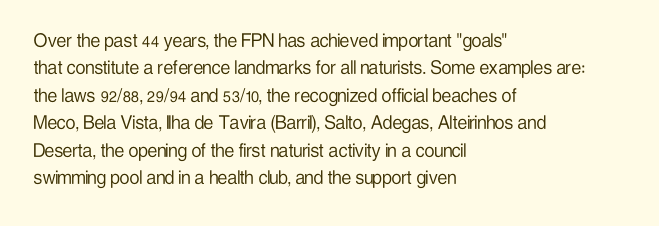
The image shows 22 px text type, upright; set left-aligned, normal line spacing (1.25x), normal letter spacing, not underlined.
